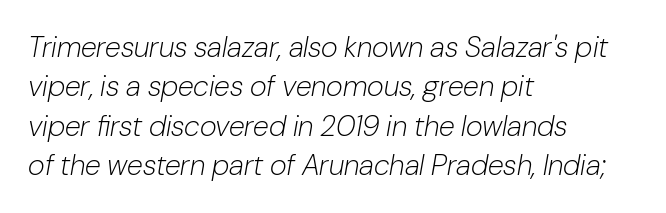
{"italic": "yes", "lean": "right", "slant_degrees": 10, "bold": "no", "weight": "light", "width": "normal", "stroke_contrast": "low", "x_height": "medium", "monospaced": "no", "underline": "no", "align": "left", "line_spacing": "normal", "line_spacing_ratio": 1.36, "letter_spacing": "normal", "letter_spacing_em": 0.0, "glyph_px": 29}
